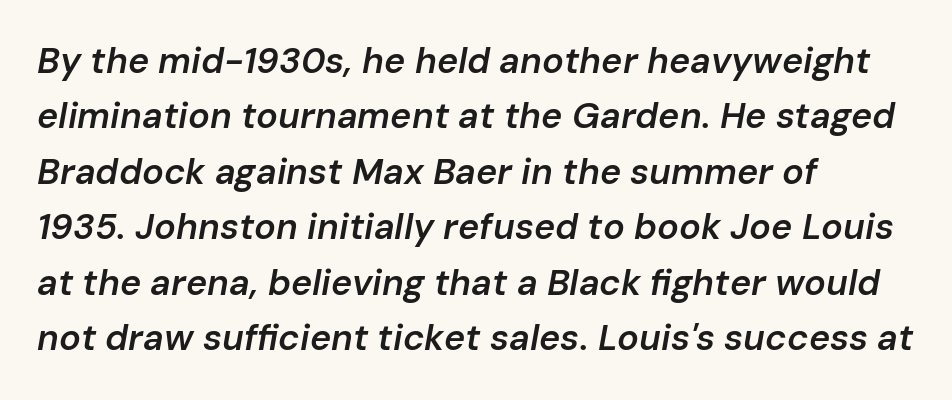
{"italic": "yes", "lean": "right", "slant_degrees": 10, "bold": "semi", "weight": "semibold", "width": "normal", "stroke_contrast": "low", "x_height": "medium", "monospaced": "no", "underline": "no", "align": "left", "line_spacing": "normal", "line_spacing_ratio": 1.54, "letter_spacing": "normal", "letter_spacing_em": 0.0, "glyph_px": 36}
